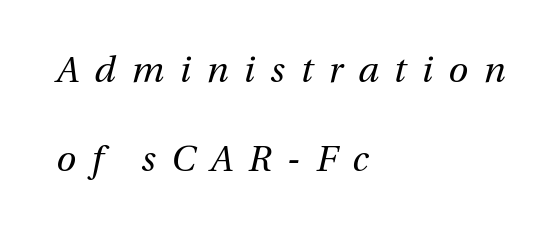
Q: Is the text bold? A: No.
Q: Is the text italic (slanted)? A: Yes, it leans right by about 13 degrees.
Q: Is the text underlined? A: No.
Q: How is the paragraph aligned? A: Left-aligned.
Q: Is the spacing between letters normal or unusually wide? A: Unusually wide.
Q: Is the spacing between lines tight, normal or loose? A: Loose.
Q: Width (condensed, normal, or wide)? A: Normal.
Q: Stroke contrast? A: Medium.
Q: x-height? A: Medium.
Q: Monospaced? A: No.
